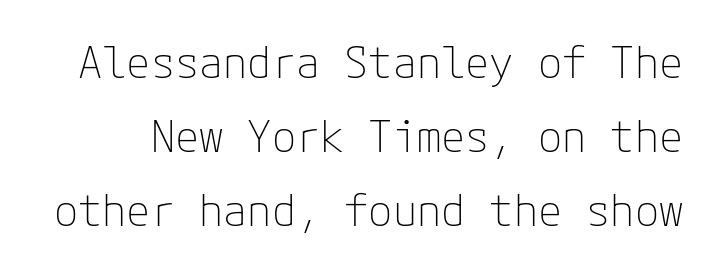
Q: Is the text bold? A: No.
Q: Is the text italic (slanted)? A: No, it is upright.
Q: Is the typeface a serif or a sans-serif typeface? A: Sans-serif.
Q: Is the text underlined? A: No.
Q: Is the spacing between letters normal or unusually wide? A: Normal.
Q: Is the spacing between lines tight, normal or loose? A: Normal.
Q: Width (condensed, normal, or wide)? A: Normal.
Q: Stroke contrast? A: Low.
Q: x-height? A: Medium.
